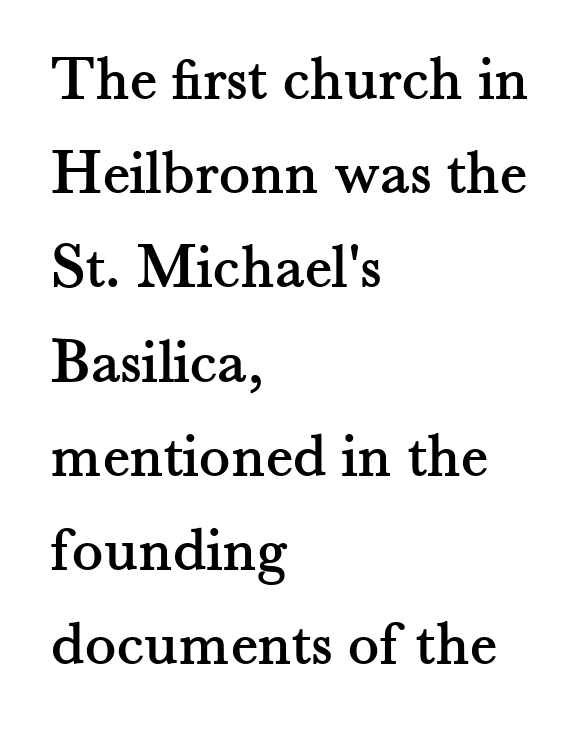
The image shows 65 px serif type, upright; set left-aligned, normal line spacing (1.45x), normal letter spacing, not underlined; medium stroke contrast and a small x-height.
